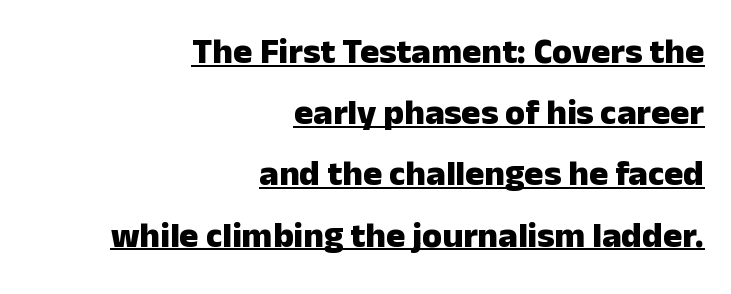
The image shows 36 px heavy sans-serif type, upright; set right-aligned, normal line spacing (1.7x), normal letter spacing, underlined; low stroke contrast and a medium x-height.
